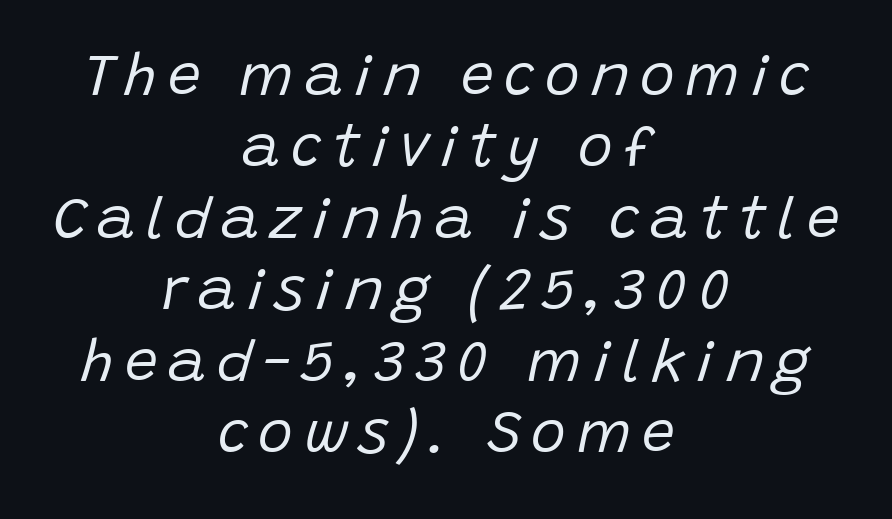
Looks like regular typesetting: each glyph gets only the width it needs. These lines stack symmetrically, like a column narrowing and widening about its center. Stems and bowls with no extra thickness — not bold. These lines were composed using italics. The string is rendered with underlining switched off.
